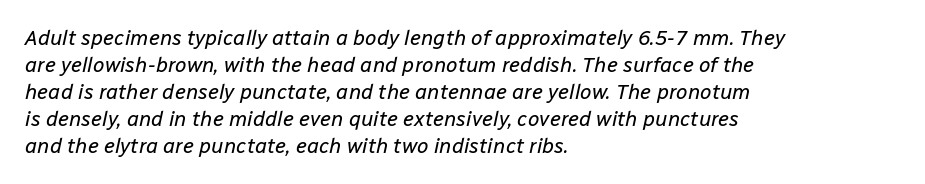
Q: Is the text bold? A: No.
Q: Is the text italic (slanted)? A: Yes, it leans right by about 12 degrees.
Q: Is the text underlined? A: No.
Q: How is the paragraph aligned? A: Left-aligned.
Q: Is the spacing between letters normal or unusually wide? A: Normal.
Q: Is the spacing between lines tight, normal or loose? A: Normal.
